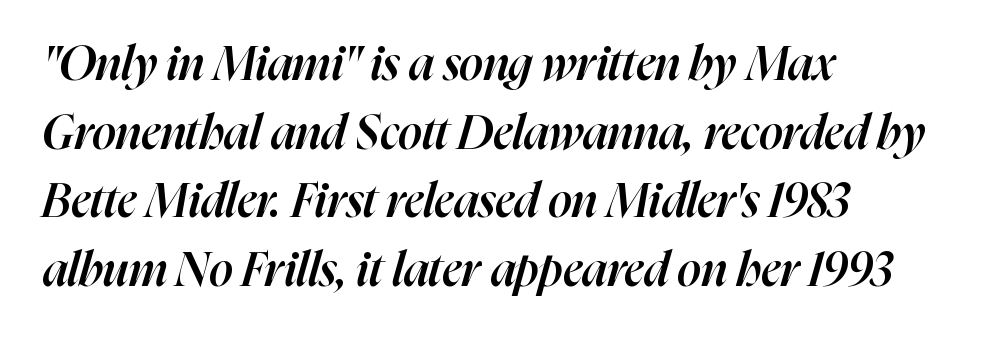
Q: Is the text bold? A: Semi-bold.
Q: Is the text italic (slanted)? A: Yes, it leans right by about 16 degrees.
Q: Is the text underlined? A: No.
Q: How is the paragraph aligned? A: Left-aligned.
Q: Is the spacing between letters normal or unusually wide? A: Normal.
Q: Is the spacing between lines tight, normal or loose? A: Normal.
Q: Width (condensed, normal, or wide)? A: Normal.
Q: Stroke contrast? A: High.
Q: x-height? A: Medium.
Q: Monospaced? A: No.
